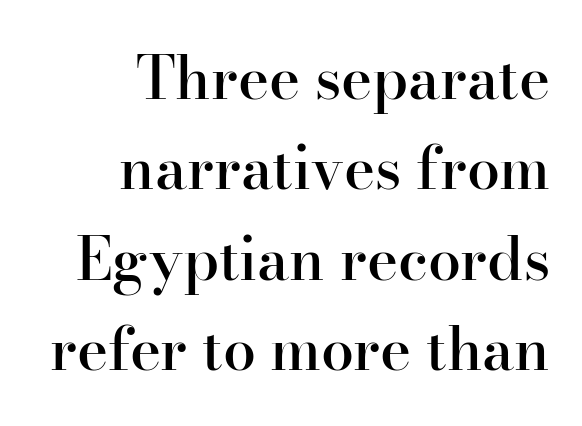
Q: Is the text bold? A: Semi-bold.
Q: Is the text italic (slanted)? A: No, it is upright.
Q: Is the typeface a serif or a sans-serif typeface? A: Serif.
Q: Is the text underlined? A: No.
Q: How is the paragraph aligned? A: Right-aligned.
Q: Is the spacing between letters normal or unusually wide? A: Normal.
Q: Is the spacing between lines tight, normal or loose? A: Normal.
Q: Width (condensed, normal, or wide)? A: Normal.
Q: Stroke contrast? A: High.
Q: x-height? A: Small.
Q: Monospaced? A: No.
